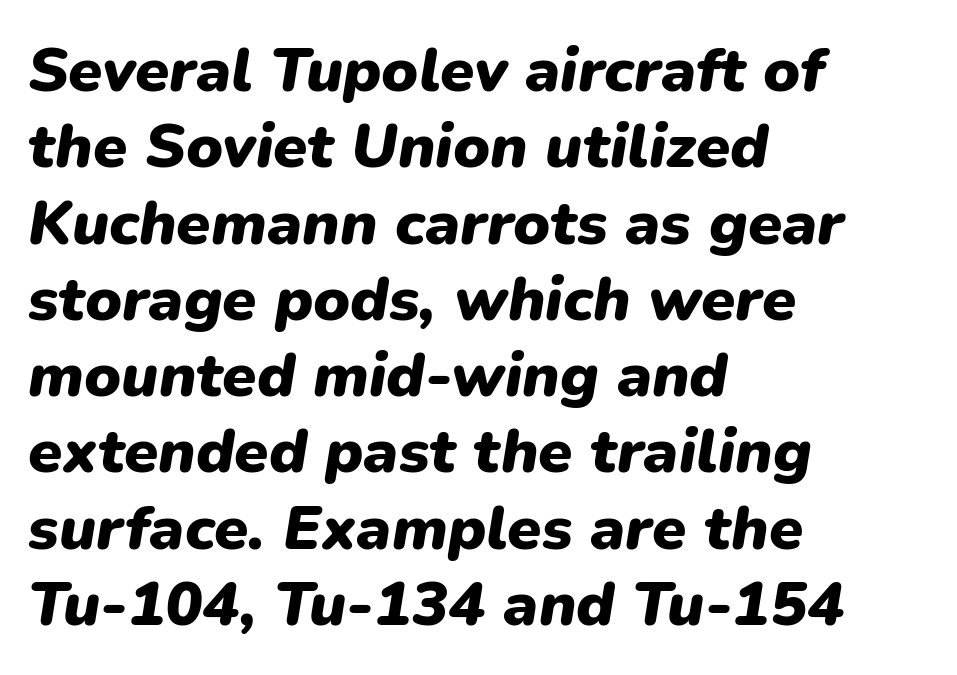
The letters sit at their default tracking, neither squeezed nor spread. Notice how thick the strokes are: this is what a full bold looks like. Unmarked baselines from the first word to the last. Notice how the passage keeps a crisp vertical edge on the left only. A typesetter would call this proportional, since set widths differ per character. Italic? Definitely — the glyphs are oblique.
